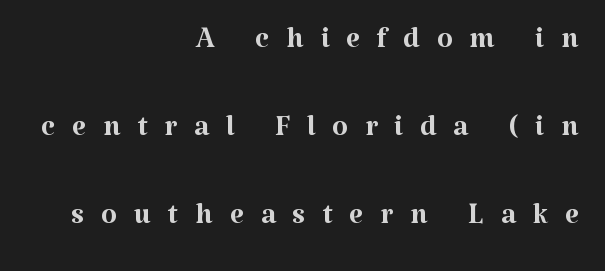
Q: Is the text bold? A: No.
Q: Is the text italic (slanted)? A: No, it is upright.
Q: Is the typeface a serif or a sans-serif typeface? A: Serif.
Q: Is the text underlined? A: No.
Q: How is the paragraph aligned? A: Right-aligned.
Q: Is the spacing between letters normal or unusually wide? A: Unusually wide.
Q: Is the spacing between lines tight, normal or loose? A: Loose.
Q: Width (condensed, normal, or wide)? A: Normal.
Q: Stroke contrast? A: Medium.
Q: x-height? A: Medium.
Q: Monospaced? A: No.
